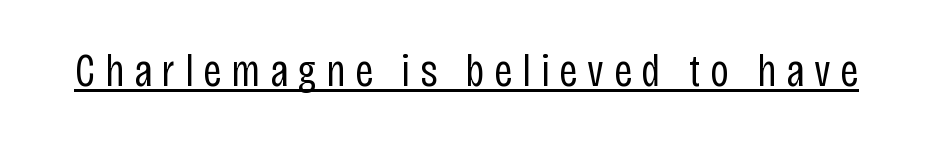
{"serif": "no", "italic": "no", "bold": "no", "weight": "regular", "width": "condensed", "stroke_contrast": "low", "x_height": "large", "monospaced": "no", "underline": "yes", "letter_spacing": "wide", "letter_spacing_em": 0.21, "glyph_px": 46}
